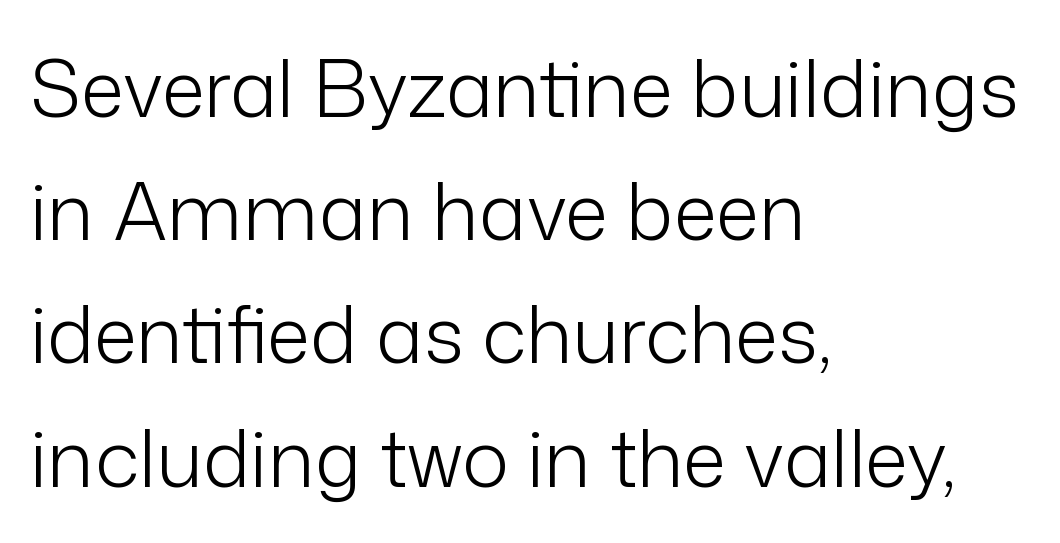
Q: Is the text bold? A: No.
Q: Is the text italic (slanted)? A: No, it is upright.
Q: Is the typeface a serif or a sans-serif typeface? A: Sans-serif.
Q: Is the text underlined? A: No.
Q: How is the paragraph aligned? A: Left-aligned.
Q: Is the spacing between letters normal or unusually wide? A: Normal.
Q: Is the spacing between lines tight, normal or loose? A: Normal.
Q: Width (condensed, normal, or wide)? A: Normal.
Q: Stroke contrast? A: Low.
Q: x-height? A: Medium.
Q: Monospaced? A: No.
